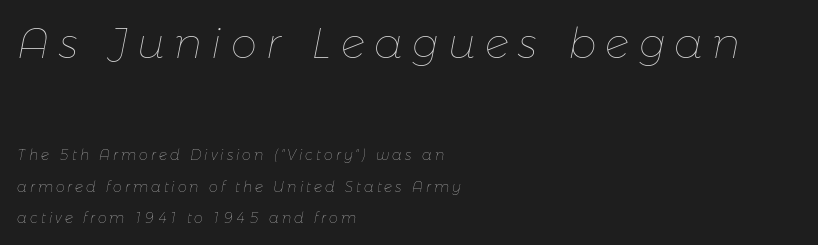
The image shows 42 px thin type, italic (leaning right); set left-aligned, loose line spacing (2.27x), unusually wide letter spacing (+0.22 em), not underlined; the first (top) block is 3.0x larger; low stroke contrast and a medium x-height.
